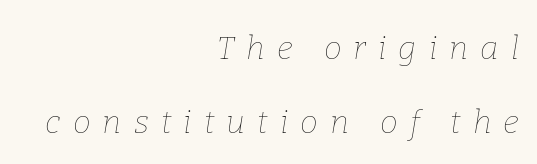
{"italic": "yes", "lean": "right", "slant_degrees": 9, "bold": "no", "weight": "thin", "width": "normal", "stroke_contrast": "low", "x_height": "medium", "monospaced": "no", "underline": "no", "align": "right", "line_spacing": "loose", "line_spacing_ratio": 2.3, "letter_spacing": "wide", "letter_spacing_em": 0.38, "glyph_px": 32}
